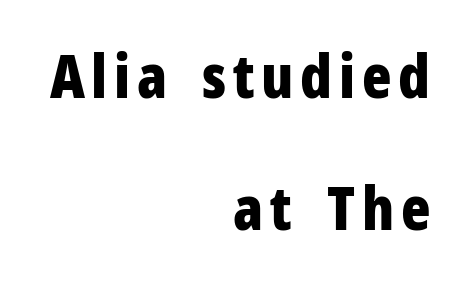
{"serif": "no", "italic": "no", "bold": "yes", "weight": "bold", "width": "condensed", "stroke_contrast": "low", "x_height": "medium", "monospaced": "no", "underline": "no", "align": "right", "line_spacing": "loose", "line_spacing_ratio": 2.16, "glyph_px": 61}
